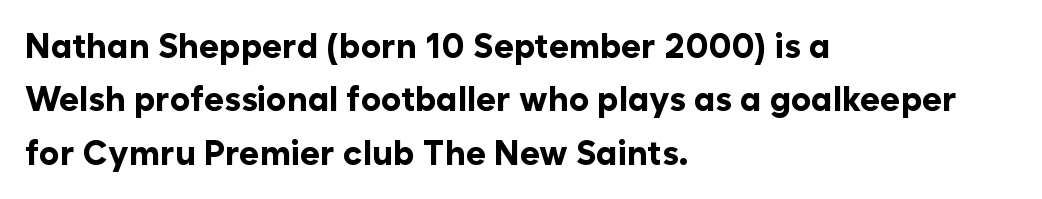
The letters advance in unequal steps, a hallmark of proportional type. Layout note: lines flush left. You can tell from the bare stems that sans-serif type was used. Beneath every word, the page is bare. Heft: maximum for text — a bold.
